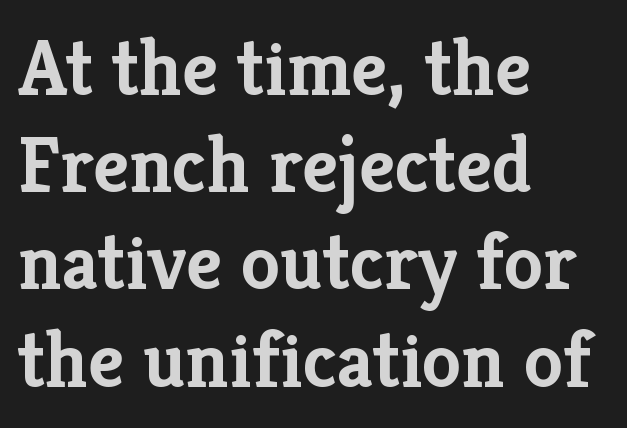
The image shows 79 px semibold serif type, upright; set left-aligned, line spacing 1.23x, normal letter spacing, not underlined; low stroke contrast and a medium x-height.
